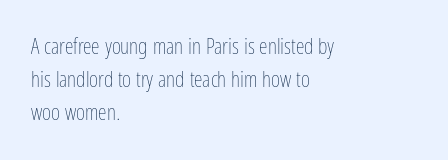
Q: Is the text bold? A: No.
Q: Is the text italic (slanted)? A: No, it is upright.
Q: Is the text underlined? A: No.
Q: How is the paragraph aligned? A: Left-aligned.
Q: Is the spacing between letters normal or unusually wide? A: Normal.
Q: Is the spacing between lines tight, normal or loose? A: Normal.
